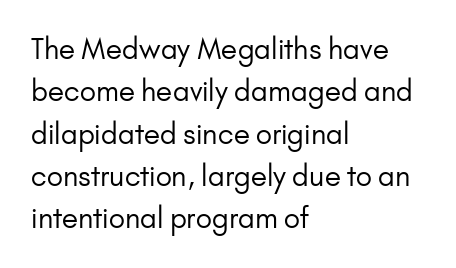
{"serif": "no", "italic": "no", "bold": "no", "weight": "regular", "width": "normal", "stroke_contrast": "low", "x_height": "small", "monospaced": "no", "underline": "no", "align": "left", "line_spacing": "normal", "line_spacing_ratio": 1.51, "letter_spacing": "normal", "letter_spacing_em": 0.0, "glyph_px": 28}
